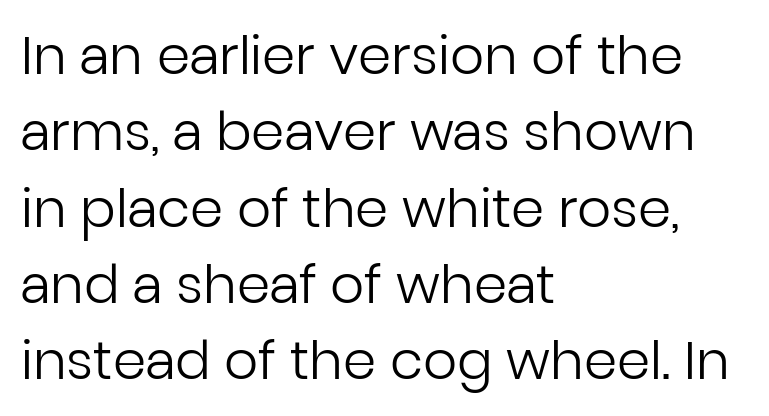
Whoever set this chose a conventional vertical rhythm. The space directly below the letters is spotless. What stands out about the letter spacing? Nothing — it is the standard amount. This sample has the flowing, uneven cadence of proportional lettering. These glyphs show unthickened strokes, regular width or finer.
